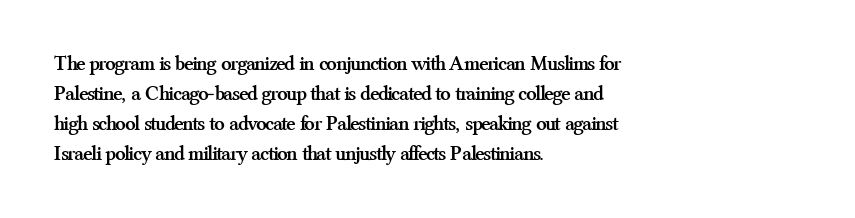
The font's upright variant was chosen for this text. These lines keep a tight, regular rhythm from letter to letter. Notice how thick the strokes are: this is what a full bold looks like. These lines sit exactly where default settings would place them.
